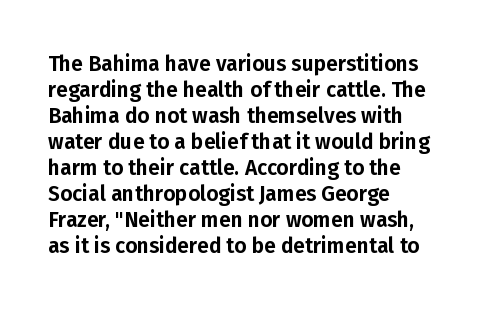
{"italic": "no", "underline": "no", "align": "left", "line_spacing_ratio": 1.24, "letter_spacing": "normal", "letter_spacing_em": 0.0, "glyph_px": 21}
